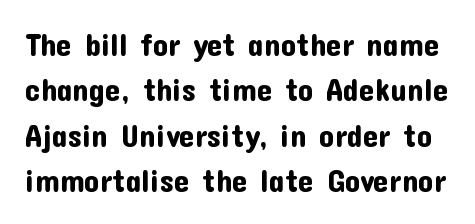
The image shows 31 px sans-serif type, upright; set normal line spacing (1.46x), normal letter spacing, not underlined; low stroke contrast and a medium x-height.
